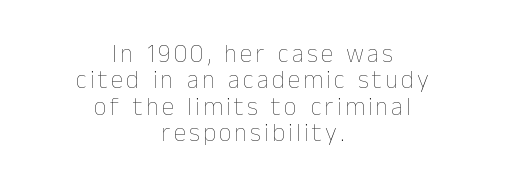
The image shows 25 px text type, upright; set centered, tight line spacing (1.06x), not underlined.
